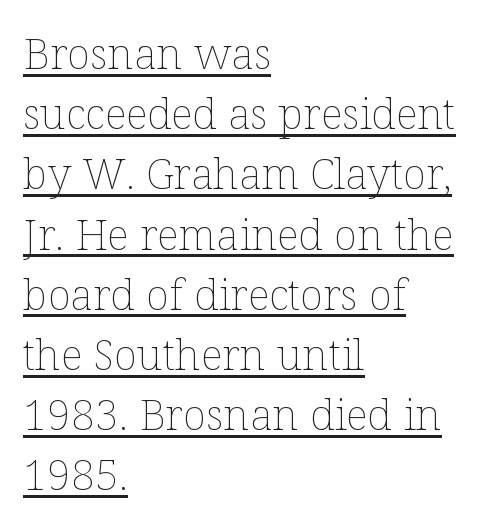
The image shows 43 px thin type, upright; set left-aligned, normal line spacing (1.4x), normal letter spacing, underlined; low stroke contrast and a medium x-height.
